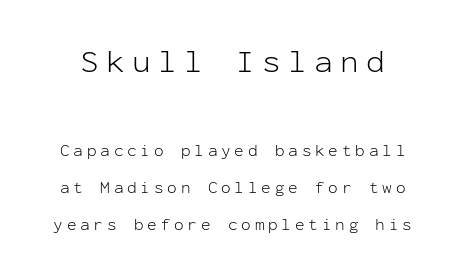
Q: Is the text bold? A: No.
Q: Is the text italic (slanted)? A: No, it is upright.
Q: Is the typeface a serif or a sans-serif typeface? A: Sans-serif.
Q: Is the text underlined? A: No.
Q: Is the spacing between letters normal or unusually wide? A: Unusually wide.
Q: Is the spacing between lines tight, normal or loose? A: Loose.
Q: Which block of text is set in a larger size, the first (top) or the second (bottom)? A: The first (top) one.
Q: Width (condensed, normal, or wide)? A: Normal.
Q: Stroke contrast? A: Low.
Q: x-height? A: Medium.
Q: Monospaced? A: Yes.
